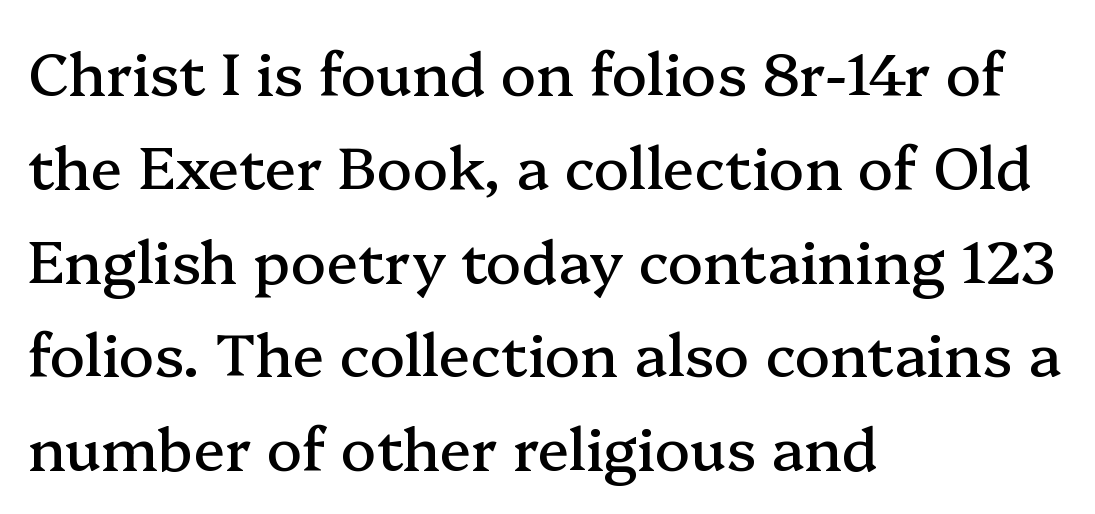
A typesetter would call this leading conventional body-copy spacing. Check under the words: just untouched page. A typesetter would call this proportional, since set widths differ per character. I'd call this a serif setting — the letters wear small feet.
